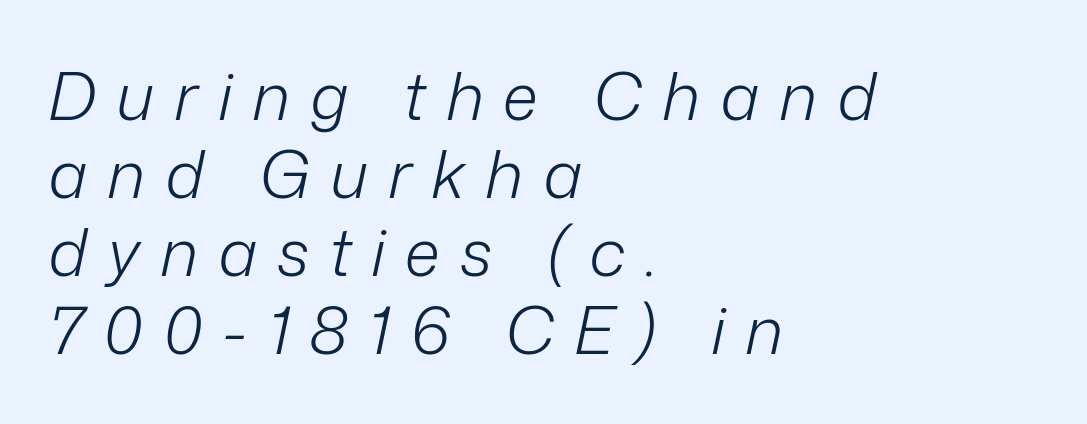
Q: Is the text bold? A: No.
Q: Is the text italic (slanted)? A: Yes, it leans right by about 12 degrees.
Q: Is the text underlined? A: No.
Q: How is the paragraph aligned? A: Left-aligned.
Q: Is the spacing between letters normal or unusually wide? A: Unusually wide.
Q: Width (condensed, normal, or wide)? A: Normal.
Q: Stroke contrast? A: Low.
Q: x-height? A: Medium.
Q: Monospaced? A: No.
